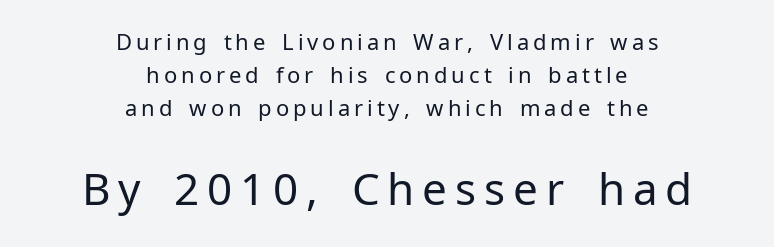
{"serif": "no", "italic": "no", "bold": "no", "weight": "regular", "width": "normal", "stroke_contrast": "low", "x_height": "medium", "monospaced": "no", "underline": "no", "align": "center", "line_spacing": "normal", "line_spacing_ratio": 1.51, "larger_block": "second", "size_ratio": 2.0, "glyph_px": 44}
